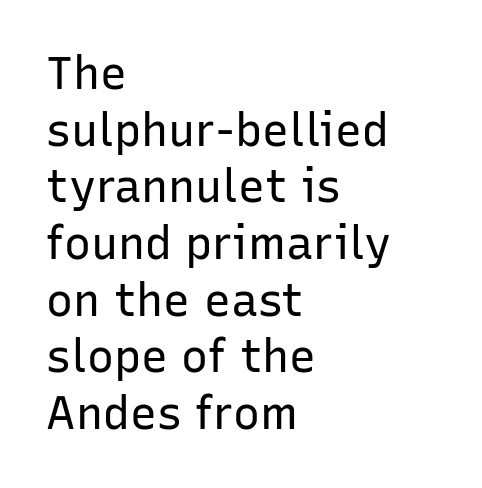
Q: Is the text bold? A: No.
Q: Is the text italic (slanted)? A: No, it is upright.
Q: Is the typeface a serif or a sans-serif typeface? A: Sans-serif.
Q: Is the text underlined? A: No.
Q: How is the paragraph aligned? A: Left-aligned.
Q: Is the spacing between letters normal or unusually wide? A: Normal.
Q: Is the spacing between lines tight, normal or loose? A: Normal.
Q: Width (condensed, normal, or wide)? A: Normal.
Q: Stroke contrast? A: Low.
Q: x-height? A: Medium.
Q: Monospaced? A: No.
